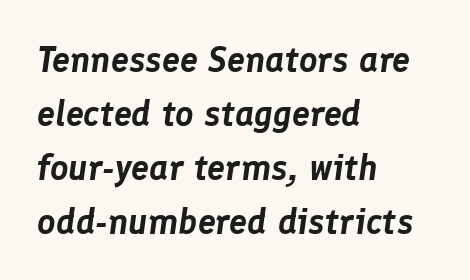
Default kerning and tracking; the words read as compact shapes. If you drew a ruler down the left edge, every line would touch it. Plain, unruled lines of type. Yep, that's italic — everything's leaning. Spacing verdict: proportional, widths tailored to each character. Leading matches the norm, producing a regular column.
